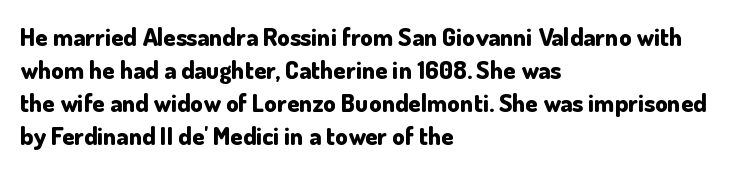
{"italic": "no", "bold": "yes", "underline": "no", "align": "left", "line_spacing": "normal", "line_spacing_ratio": 1.32, "letter_spacing": "normal", "letter_spacing_em": 0.0, "glyph_px": 25}
